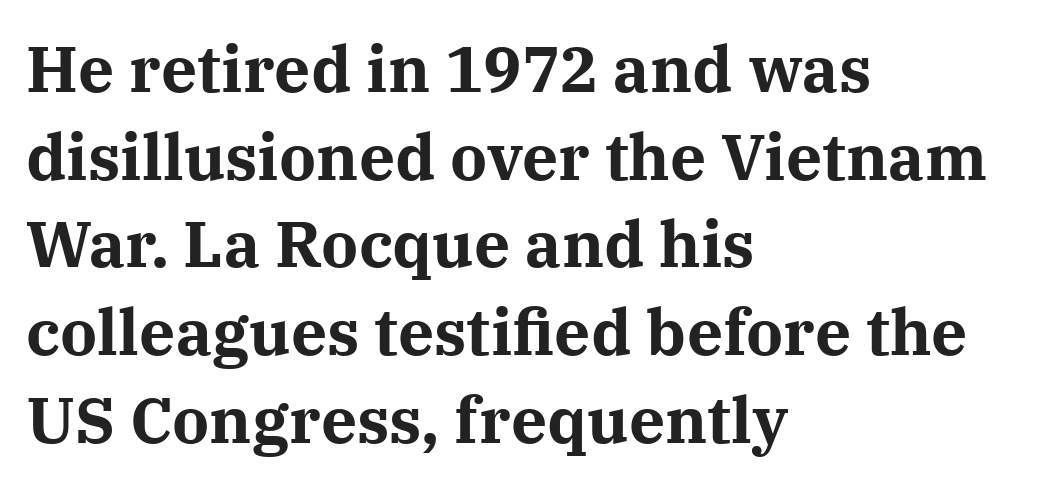
Emphasis by weight is at full strength: bold. The setting favours the left margin, as ordinary paragraphs usually do. A typesetter would label this face a serif. Posture: straight, roman, zero tilt.
